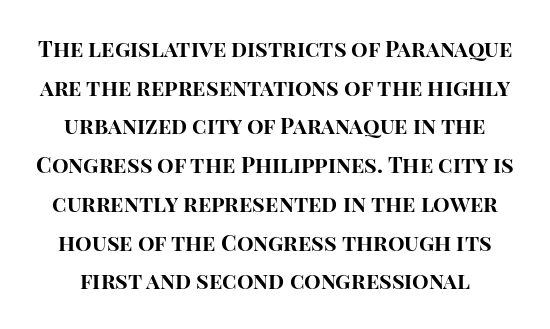
{"italic": "no", "bold": "yes", "underline": "no", "line_spacing_ratio": 1.76, "letter_spacing": "normal", "letter_spacing_em": 0.0, "glyph_px": 22}
